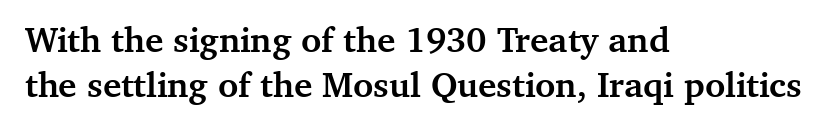
Note: serifs present on the glyphs. This sample keeps an unexceptional amount of space between lines. Plain, unruled lines of type. You could not count columns in this text — the font is proportionally spaced. Italic? Not at all — the glyphs are vertical. Each glyph is drawn with heavy, bold strokes.
